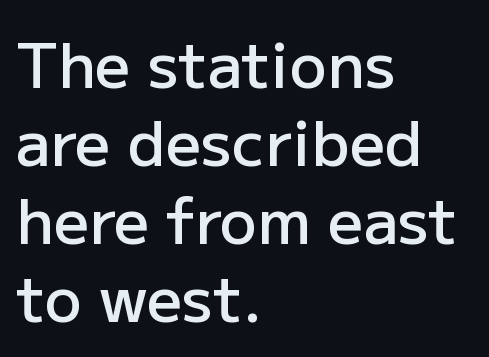
{"serif": "no", "italic": "no", "bold": "semi", "weight": "semibold", "width": "normal", "stroke_contrast": "low", "x_height": "medium", "monospaced": "no", "underline": "no", "align": "left", "line_spacing": "normal", "line_spacing_ratio": 1.26, "letter_spacing": "normal", "letter_spacing_em": 0.0, "glyph_px": 62}
